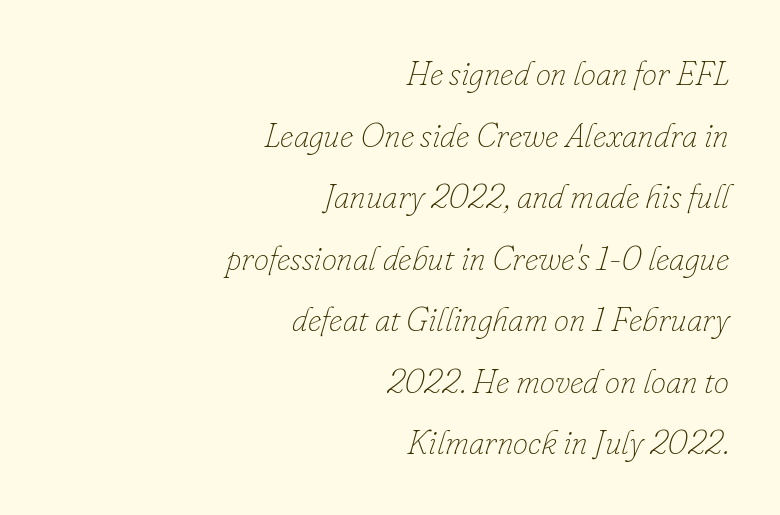
{"italic": "yes", "lean": "right", "slant_degrees": 16, "bold": "no", "weight": "thin", "width": "normal", "stroke_contrast": "low", "x_height": "small", "monospaced": "no", "underline": "no", "align": "right", "line_spacing_ratio": 1.81, "letter_spacing": "normal", "letter_spacing_em": 0.0, "glyph_px": 34}
